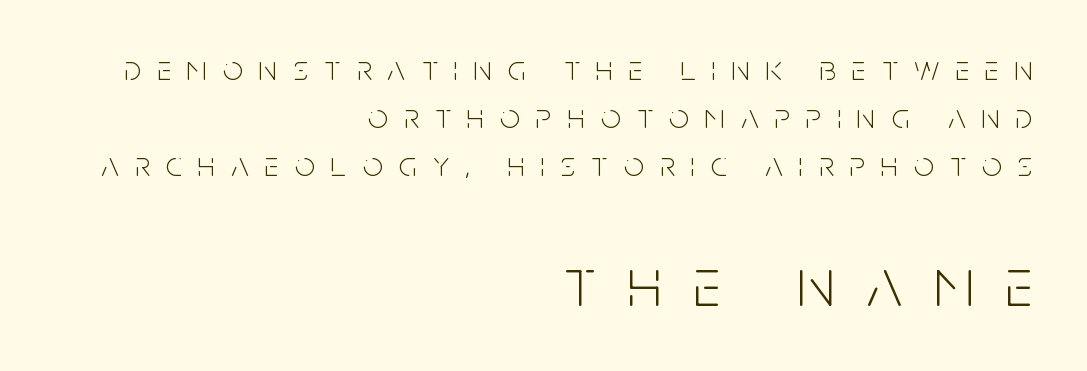
This is roman type, the default non-slanted kind. Bare-footed words on every line. A sans-serif font was chosen for this passage. The letters advance in unequal steps, a hallmark of proportional type. A typesetter would call this leading conventional body-copy spacing.
